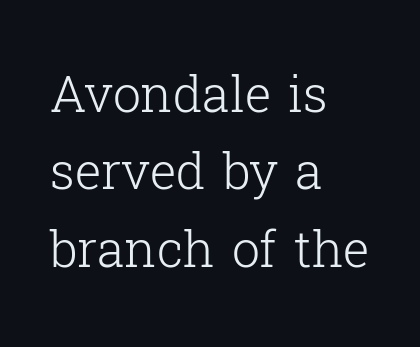
The image shows 50 px light serif type, upright; set left-aligned, normal line spacing (1.55x), normal letter spacing, not underlined; low stroke contrast and a medium x-height.
